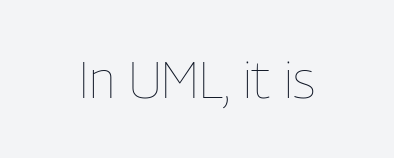
{"italic": "no", "bold": "no", "weight": "thin", "width": "condensed", "stroke_contrast": "low", "x_height": "medium", "monospaced": "no", "underline": "no", "letter_spacing": "normal", "letter_spacing_em": 0.0, "glyph_px": 51}
